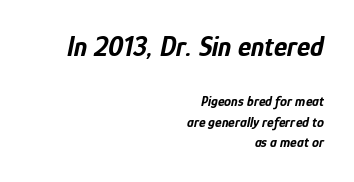
The image shows 28 px bold, condensed type, italic (leaning right); set right-aligned, normal line spacing (1.46x), normal letter spacing, not underlined; the first (top) block is 2.0x larger; low stroke contrast and a medium x-height.
